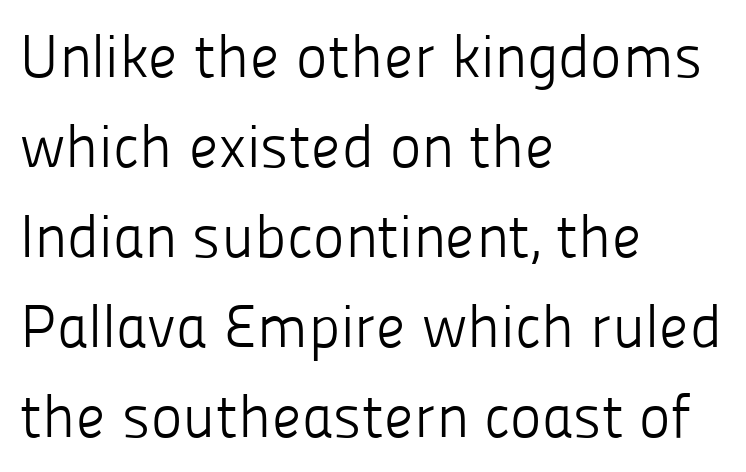
The image shows 60 px light sans-serif type, upright; set left-aligned, normal line spacing (1.5x), normal letter spacing, not underlined; low stroke contrast and a medium x-height.
